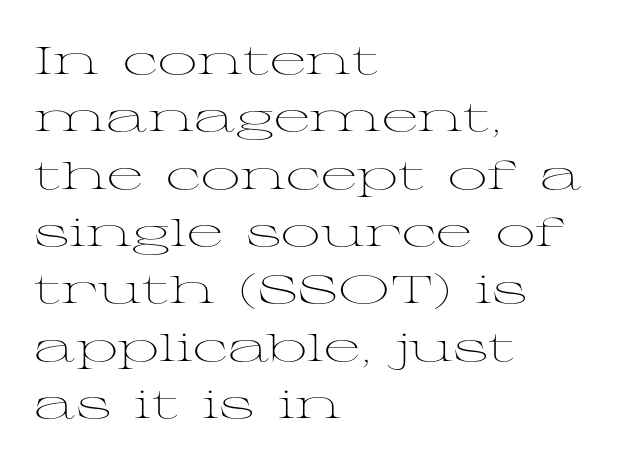
{"serif": "yes", "italic": "no", "bold": "no", "weight": "light", "width": "wide", "stroke_contrast": "medium", "x_height": "medium", "monospaced": "no", "underline": "no", "align": "left", "line_spacing": "normal", "line_spacing_ratio": 1.47, "letter_spacing": "normal", "letter_spacing_em": 0.0, "glyph_px": 39}
